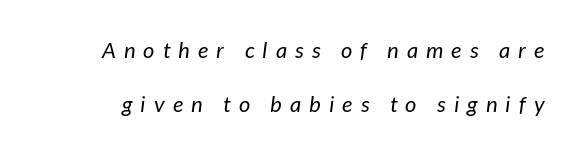
Q: Is the text bold? A: No.
Q: Is the text italic (slanted)? A: Yes, it leans right by about 7 degrees.
Q: Is the text underlined? A: No.
Q: Is the spacing between letters normal or unusually wide? A: Unusually wide.
Q: Is the spacing between lines tight, normal or loose? A: Loose.
